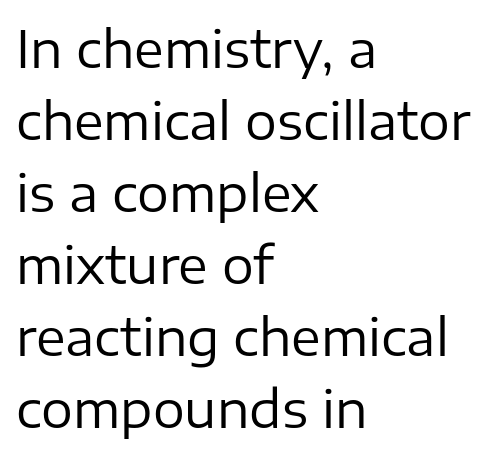
{"serif": "no", "italic": "no", "bold": "no", "weight": "regular", "width": "normal", "stroke_contrast": "low", "x_height": "medium", "monospaced": "no", "underline": "no", "align": "left", "line_spacing": "normal", "line_spacing_ratio": 1.44, "letter_spacing": "normal", "letter_spacing_em": 0.0, "glyph_px": 50}
